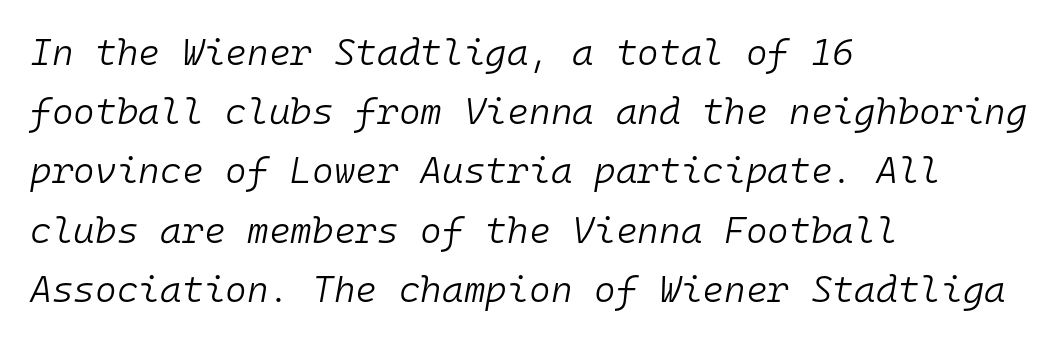
{"italic": "yes", "lean": "right", "slant_degrees": 10, "bold": "no", "weight": "light", "width": "normal", "stroke_contrast": "low", "x_height": "medium", "monospaced": "yes", "underline": "no", "align": "left", "line_spacing": "normal", "line_spacing_ratio": 1.6, "letter_spacing": "normal", "letter_spacing_em": 0.0, "glyph_px": 37}
